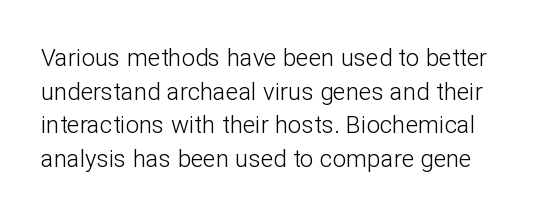
The image shows 24 px text type, upright; set normal line spacing (1.4x), normal letter spacing, not underlined.
